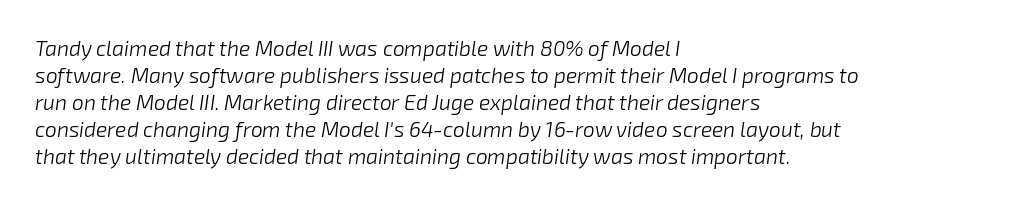
Q: Is the text bold? A: No.
Q: Is the text italic (slanted)? A: Yes, it leans right by about 8 degrees.
Q: Is the text underlined? A: No.
Q: How is the paragraph aligned? A: Left-aligned.
Q: Is the spacing between letters normal or unusually wide? A: Normal.
Q: Is the spacing between lines tight, normal or loose? A: Normal.
